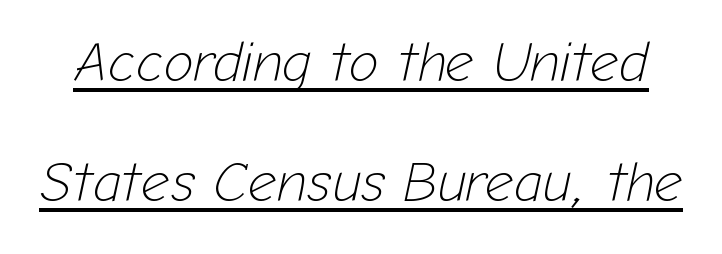
The typesetting does not lean heavy: it is not bold. These lines are rendered in a variable-pitch font. Honestly, the underline is the first thing you notice here. Style check: oblique.
